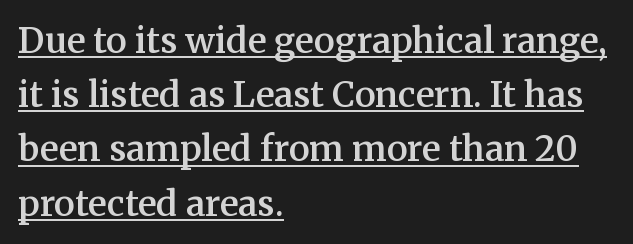
The image shows 35 px semibold serif type, upright; set left-aligned, normal line spacing (1.55x), normal letter spacing, underlined; medium stroke contrast and a medium x-height.
